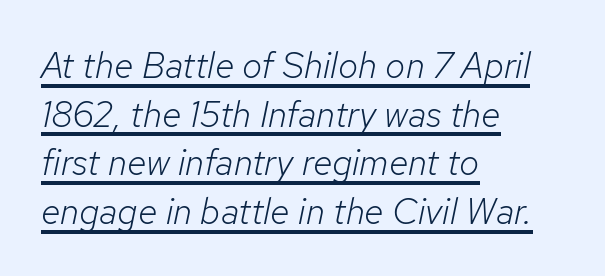
Q: Is the text bold? A: No.
Q: Is the text italic (slanted)? A: Yes, it leans right by about 12 degrees.
Q: Is the text underlined? A: Yes.
Q: How is the paragraph aligned? A: Left-aligned.
Q: Is the spacing between letters normal or unusually wide? A: Normal.
Q: Is the spacing between lines tight, normal or loose? A: Normal.
Q: Width (condensed, normal, or wide)? A: Normal.
Q: Stroke contrast? A: Low.
Q: x-height? A: Medium.
Q: Monospaced? A: No.
